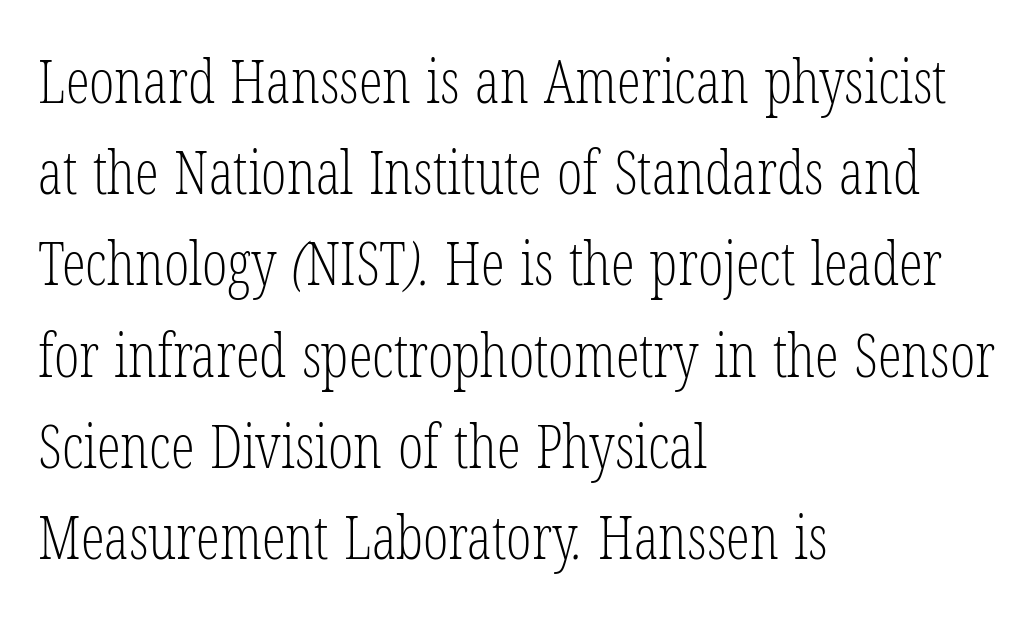
The image shows 60 px light, condensed serif type; set left-aligned, normal line spacing (1.52x), normal letter spacing, not underlined; low stroke contrast and a medium x-height.
